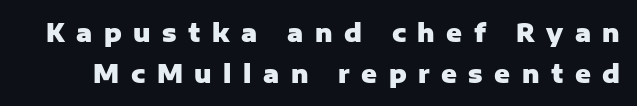
{"italic": "no", "bold": "yes", "underline": "no", "line_spacing": "normal", "line_spacing_ratio": 1.7, "letter_spacing": "wide", "letter_spacing_em": 0.48, "glyph_px": 24}
